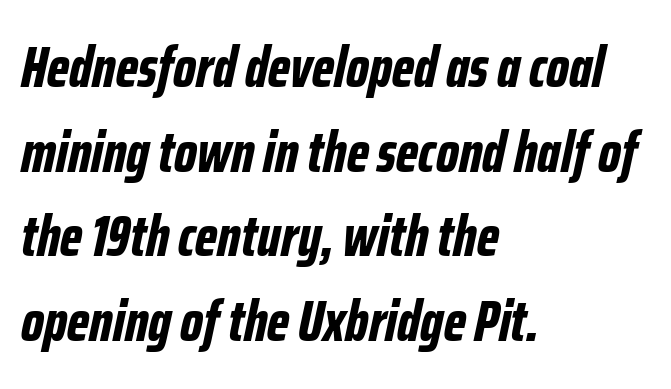
Q: Is the text bold? A: Yes.
Q: Is the text italic (slanted)? A: Yes, it leans right by about 12 degrees.
Q: Is the text underlined? A: No.
Q: How is the paragraph aligned? A: Left-aligned.
Q: Is the spacing between letters normal or unusually wide? A: Normal.
Q: Is the spacing between lines tight, normal or loose? A: Normal.
Q: Width (condensed, normal, or wide)? A: Condensed.
Q: Stroke contrast? A: Low.
Q: x-height? A: Medium.
Q: Monospaced? A: No.
